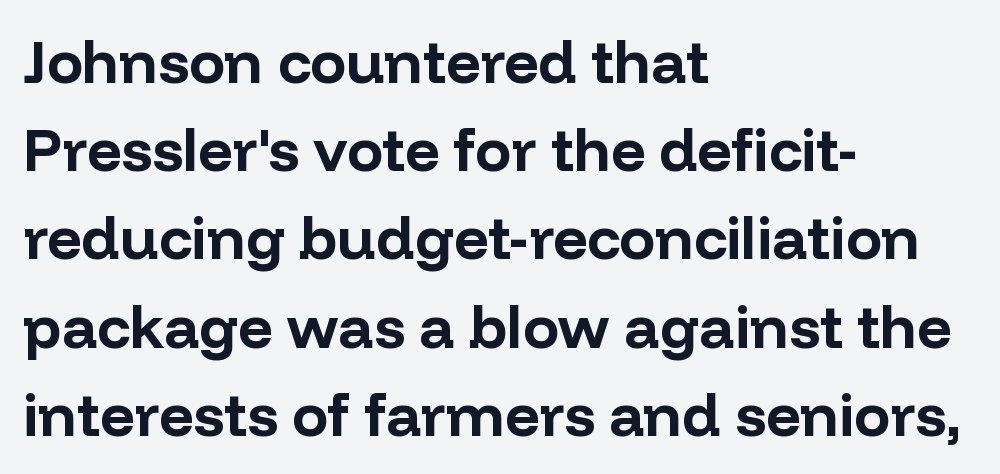
The lettering holds an erect, upright posture throughout. Visually the block forms a straight wall on the left and a jagged coastline on the right. Emphasis by weight is at full strength: bold. Any mark beneath the type? The region is blank. Character widths vary here, with narrow letters taking less room than wide ones. Unlike a traditional serif, this face leaves its strokes unadorned.
